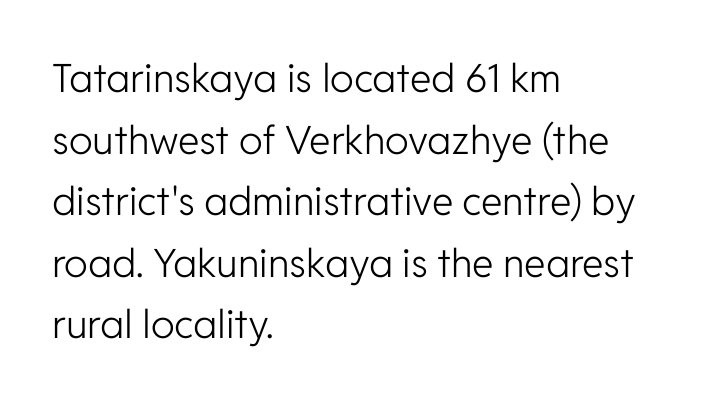
The letters advance in unequal steps, a hallmark of proportional type. The rag falls on the right side of this text block. If you drew a line through each stem, it would be perfectly vertical. Summary of weight: not heavy and not bold. Underline: absent. A typesetter would label this face a sans.
